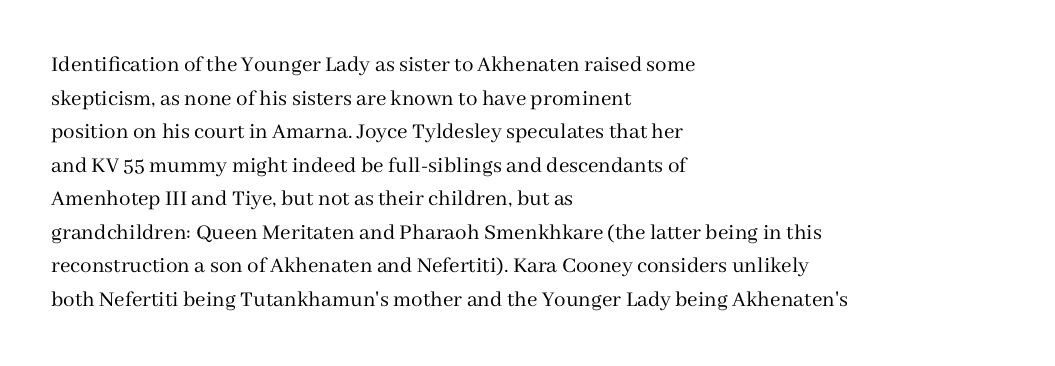
{"italic": "no", "bold": "no", "underline": "no", "align": "left", "line_spacing": "normal", "line_spacing_ratio": 1.46, "letter_spacing": "normal", "letter_spacing_em": 0.0, "glyph_px": 23}
